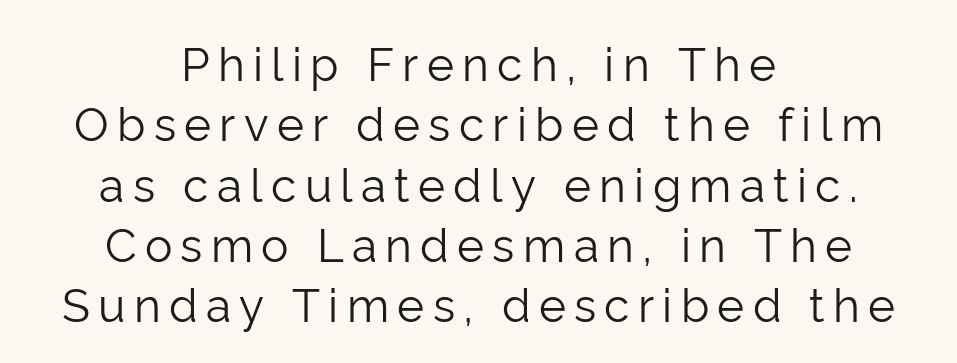
The image shows 46 px light sans-serif type, upright; set centered, normal line spacing (1.31x), not underlined; low stroke contrast and a medium x-height.
